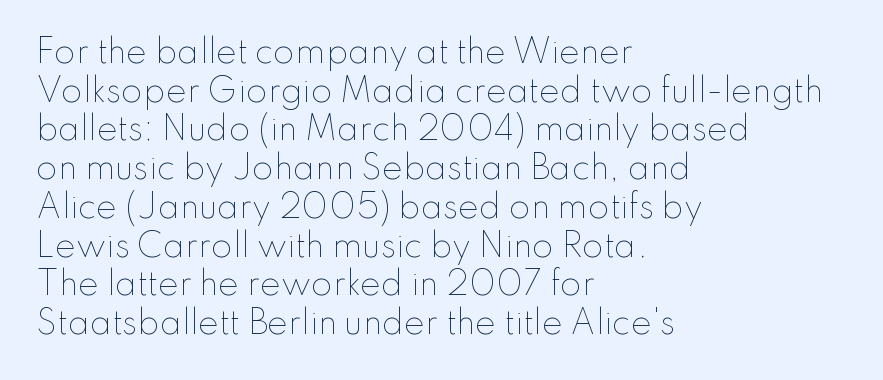
{"italic": "no", "bold": "no", "weight": "thin", "width": "normal", "stroke_contrast": "low", "x_height": "small", "monospaced": "no", "underline": "no", "align": "left", "line_spacing": "normal", "line_spacing_ratio": 1.25, "letter_spacing": "normal", "letter_spacing_em": 0.0, "glyph_px": 31}
